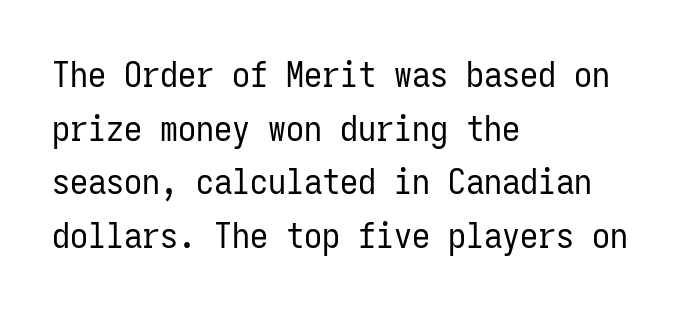
The image shows 36 px regular-weight, condensed sans-serif type, upright, monospaced; set left-aligned, normal line spacing (1.49x), normal letter spacing, not underlined; low stroke contrast and a medium x-height.
